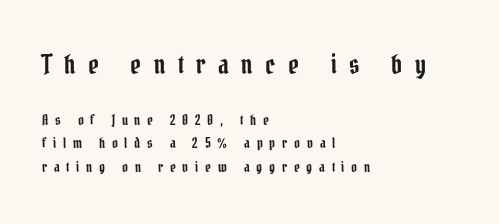
The image shows 26 px text type, upright; set left-aligned, normal line spacing (1.69x), unusually wide letter spacing (+0.48 em), not underlined; the first (top) block is 1.86x larger.
